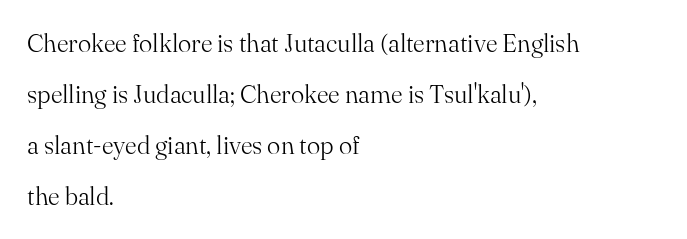
The image shows 25 px text type, upright; set left-aligned, loose line spacing (2.04x), normal letter spacing, not underlined.
